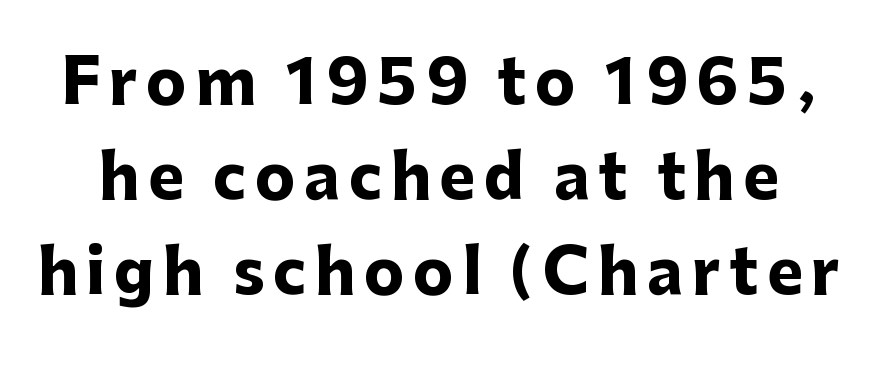
Nothing sits at the stroke ends, so this counts as sans-serif. These lines are rendered in a variable-pitch font. Decoration check: the copy has no underline. Leading: standard.
